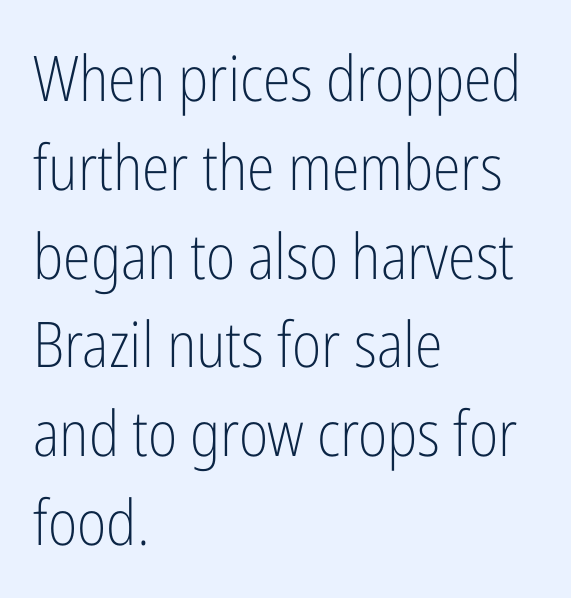
Rows of type keep a routine distance in the vertical direction. Look at the tracking — it's just the regular setting, nothing added. Serif or sans? Sans — the stroke terminals are bare. Quick note: not italic, upright.
